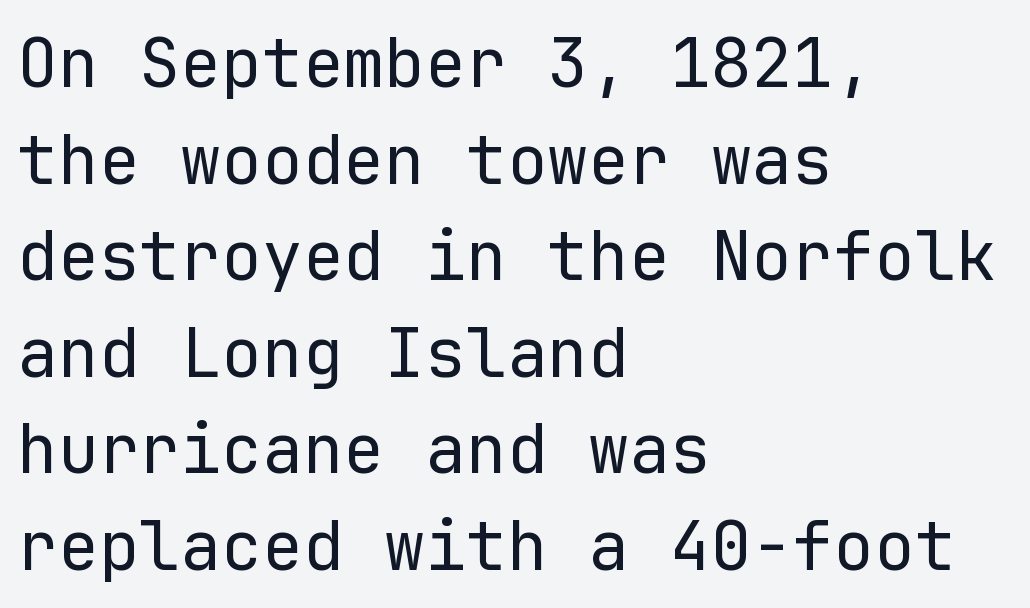
The passage shown is typed in a monospace face where columns stay perfectly aligned. The characters are drawn with everyday or finer stroke widths. This sample uses an upright cut, with every glyph sitting square on the baseline. The space directly below the letters is spotless. Unlike a traditional serif, this face leaves its strokes unadorned. Casual observation: everything's shoved over to the left.
